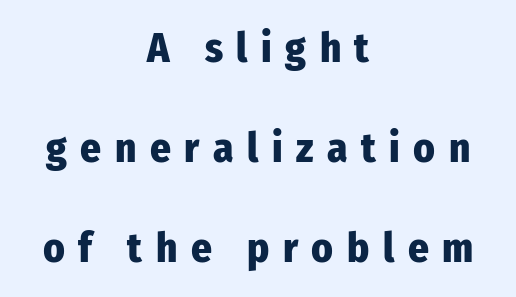
{"serif": "no", "italic": "no", "bold": "yes", "weight": "heavy", "width": "condensed", "stroke_contrast": "low", "x_height": "medium", "monospaced": "no", "underline": "no", "align": "center", "line_spacing": "loose", "line_spacing_ratio": 2.44, "letter_spacing": "wide", "letter_spacing_em": 0.33, "glyph_px": 41}
